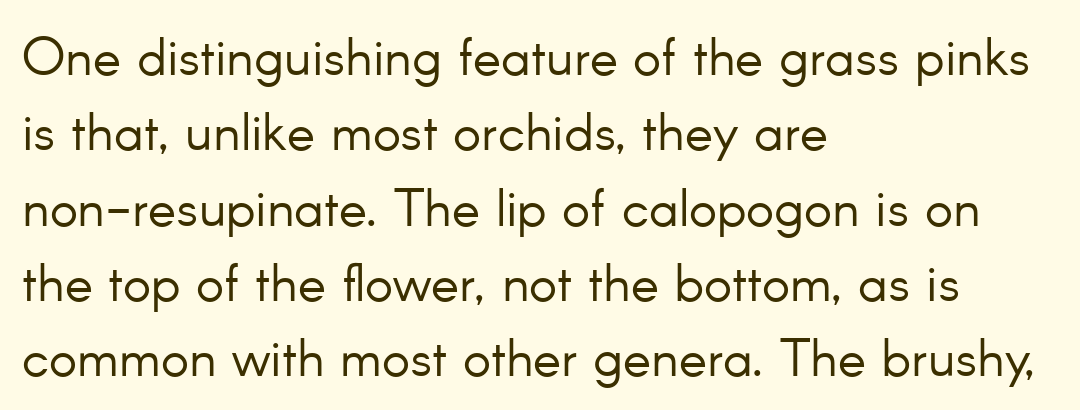
{"serif": "no", "italic": "no", "bold": "no", "weight": "light", "width": "normal", "stroke_contrast": "low", "x_height": "small", "monospaced": "no", "underline": "no", "align": "left", "line_spacing": "normal", "line_spacing_ratio": 1.42, "letter_spacing": "normal", "letter_spacing_em": 0.0, "glyph_px": 53}
